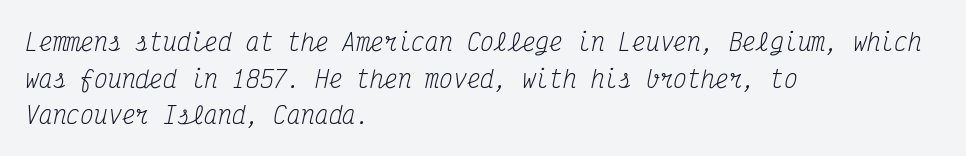
Q: Is the text bold? A: No.
Q: Is the text italic (slanted)? A: Yes, it leans right by about 12 degrees.
Q: Is the text underlined? A: No.
Q: How is the paragraph aligned? A: Left-aligned.
Q: Is the spacing between letters normal or unusually wide? A: Normal.
Q: Is the spacing between lines tight, normal or loose? A: Normal.
